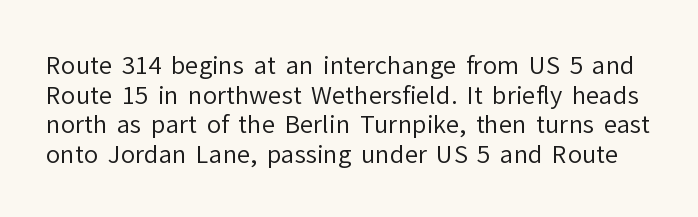
Q: Is the text bold? A: No.
Q: Is the text italic (slanted)? A: No, it is upright.
Q: Is the text underlined? A: No.
Q: Is the spacing between letters normal or unusually wide? A: Normal.
